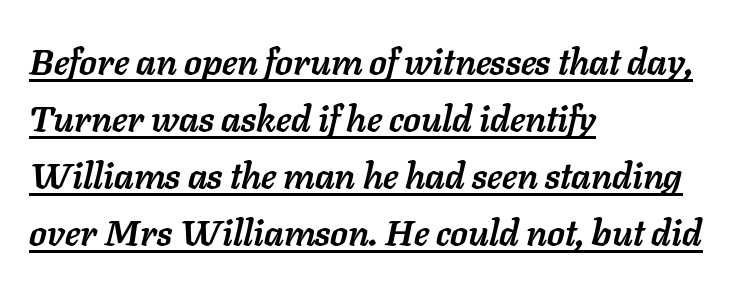
{"italic": "yes", "lean": "right", "slant_degrees": 11, "bold": "yes", "weight": "semibold", "width": "normal", "stroke_contrast": "low", "x_height": "medium", "monospaced": "no", "underline": "yes", "align": "left", "line_spacing": "normal", "line_spacing_ratio": 1.58, "letter_spacing": "normal", "letter_spacing_em": 0.0, "glyph_px": 36}
